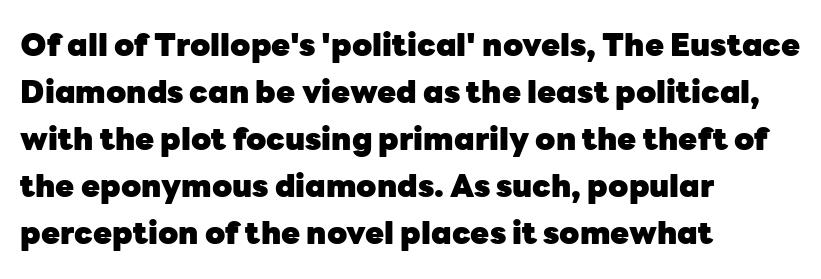
{"serif": "no", "italic": "no", "bold": "yes", "weight": "heavy", "width": "normal", "stroke_contrast": "low", "x_height": "medium", "monospaced": "no", "underline": "no", "align": "left", "line_spacing": "normal", "line_spacing_ratio": 1.52, "letter_spacing": "normal", "letter_spacing_em": 0.0, "glyph_px": 31}
